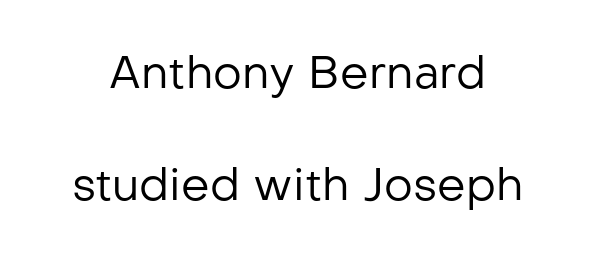
The image shows 45 px regular-weight sans-serif type, upright; set loose line spacing (2.48x), normal letter spacing, not underlined; low stroke contrast and a medium x-height.
